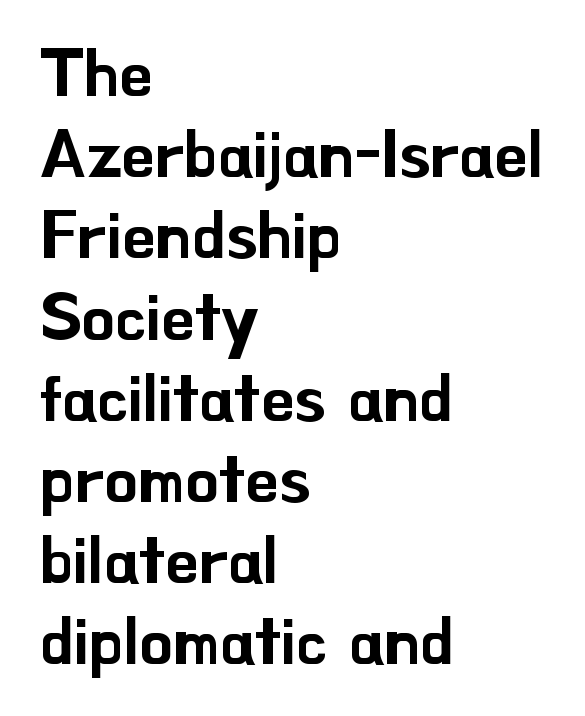
The image shows 66 px sans-serif type, upright; set left-aligned, line spacing 1.23x, normal letter spacing, not underlined; low stroke contrast and a small x-height.
